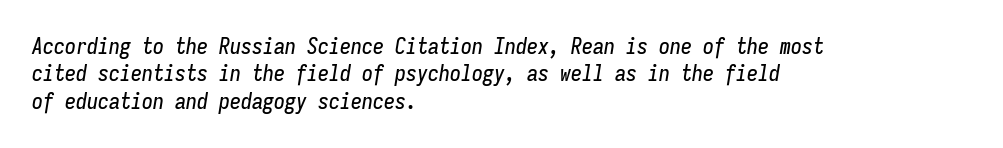
Q: Is the text italic (slanted)? A: Yes, it leans right by about 9 degrees.
Q: Is the text underlined? A: No.
Q: How is the paragraph aligned? A: Left-aligned.
Q: Is the spacing between letters normal or unusually wide? A: Normal.
